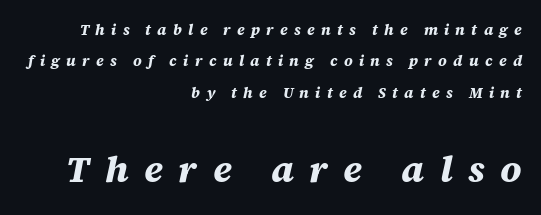
{"italic": "yes", "lean": "right", "slant_degrees": 12, "bold": "yes", "weight": "bold", "width": "normal", "stroke_contrast": "medium", "x_height": "large", "monospaced": "no", "underline": "no", "align": "right", "line_spacing": "loose", "line_spacing_ratio": 2.1, "letter_spacing": "wide", "letter_spacing_em": 0.42, "larger_block": "second", "size_ratio": 2.47, "glyph_px": 37}
